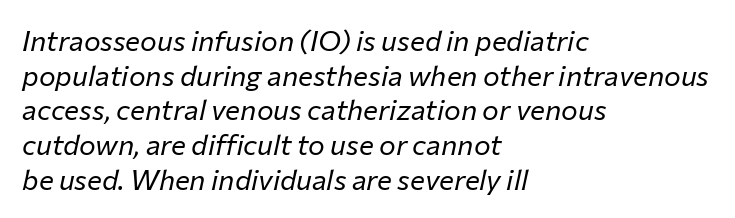
The image shows 28 px regular-weight type, italic (leaning right); set left-aligned, line spacing 1.24x, normal letter spacing, not underlined; low stroke contrast and a medium x-height.
